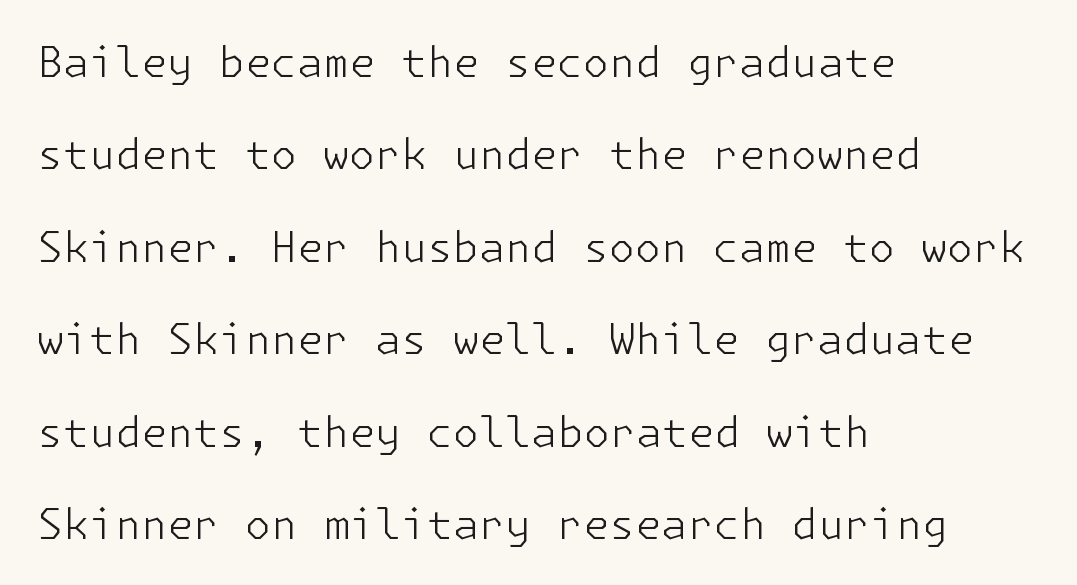
The image shows 42 px light sans-serif type, upright; set left-aligned, loose line spacing (2.2x), normal letter spacing, not underlined; low stroke contrast and a medium x-height.
